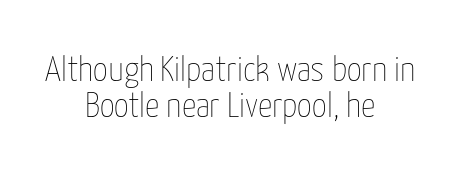
Q: Is the text bold? A: No.
Q: Is the text italic (slanted)? A: No, it is upright.
Q: Is the text underlined? A: No.
Q: How is the paragraph aligned? A: Centered.
Q: Is the spacing between letters normal or unusually wide? A: Normal.
Q: Is the spacing between lines tight, normal or loose? A: Tight.
Q: Width (condensed, normal, or wide)? A: Condensed.
Q: Stroke contrast? A: Low.
Q: x-height? A: Medium.
Q: Monospaced? A: No.
